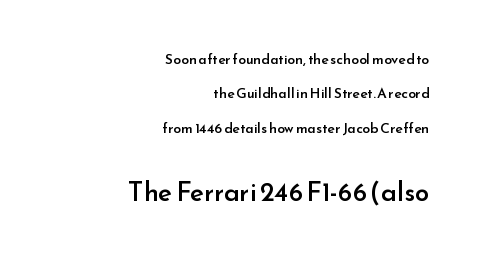
The image shows 26 px text type, upright; set right-aligned, loose line spacing (2.46x), normal letter spacing, not underlined; the second (bottom) block is 1.86x larger.
